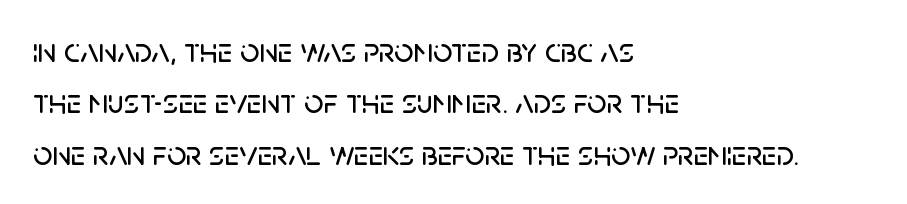
Every row of glyphs begins at an identical x-position on the left. Typographically, this falls in the sans-serif category. Glance below the letters and you will spot only blank space. The type is set solid horizontally, with unmodified tracking. Line spacing here is normal. A typesetter would mark this as roman, not italic.
